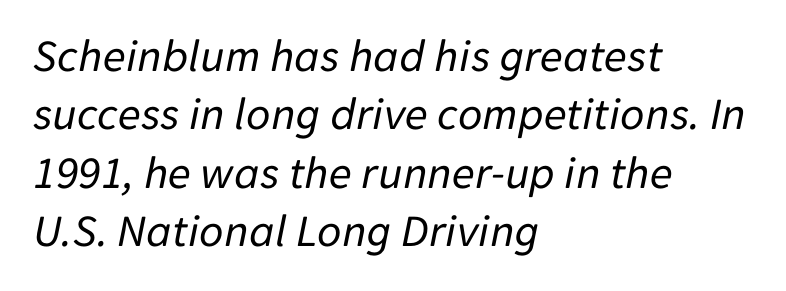
This sample uses plain, unmodified letter spacing. Does the lettering tilt? It does — this is italic. Horizontally, the lines are justified to the leading edge only. A typesetter would call this proportional, since set widths differ per character.
